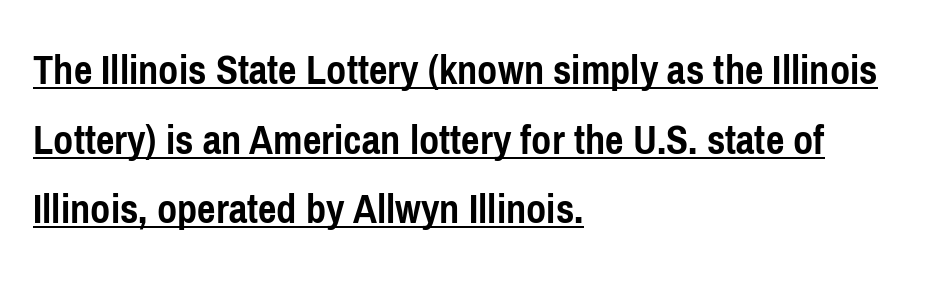
The image shows 44 px semibold, condensed sans-serif type, upright; set left-aligned, normal line spacing (1.58x), normal letter spacing, underlined; low stroke contrast and a medium x-height.
